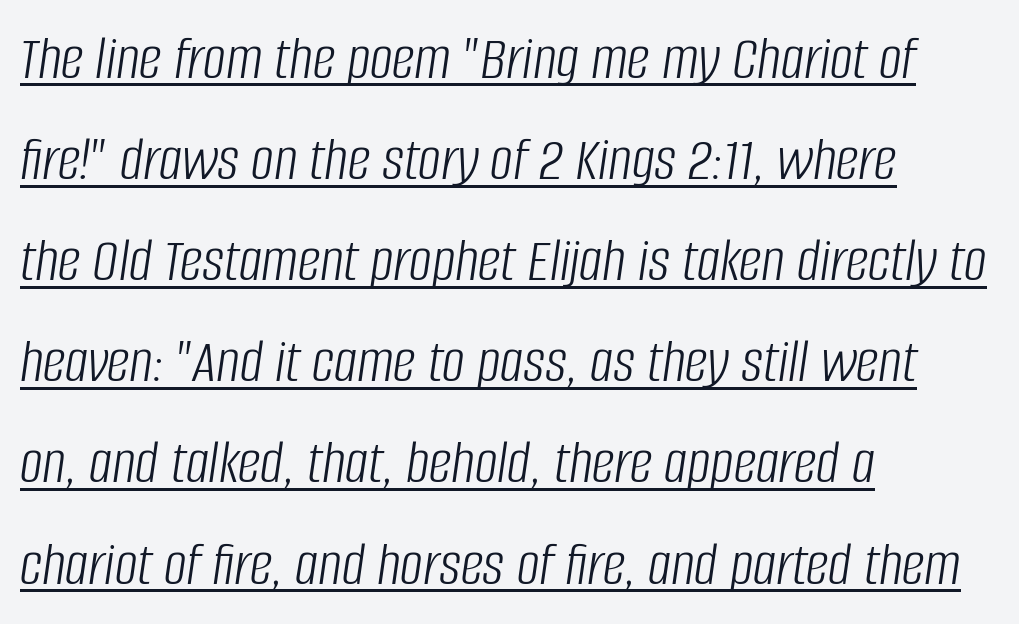
Q: Is the text bold? A: No.
Q: Is the text italic (slanted)? A: Yes, it leans right by about 8 degrees.
Q: Is the text underlined? A: Yes.
Q: How is the paragraph aligned? A: Left-aligned.
Q: Is the spacing between letters normal or unusually wide? A: Normal.
Q: Is the spacing between lines tight, normal or loose? A: Normal.
Q: Width (condensed, normal, or wide)? A: Condensed.
Q: Stroke contrast? A: Low.
Q: x-height? A: Large.
Q: Monospaced? A: No.
